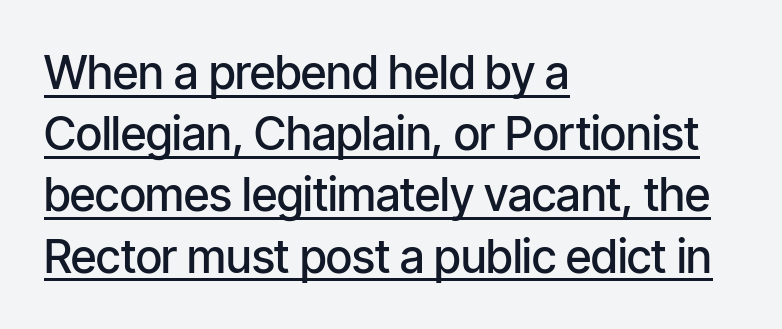
Is there any slant? The stems are plumb. Examine the stroke ends and you'll find no serifs. I'd describe the lettering as semibold — firm but not a full bold. The letters advance in unequal steps, a hallmark of proportional type.
